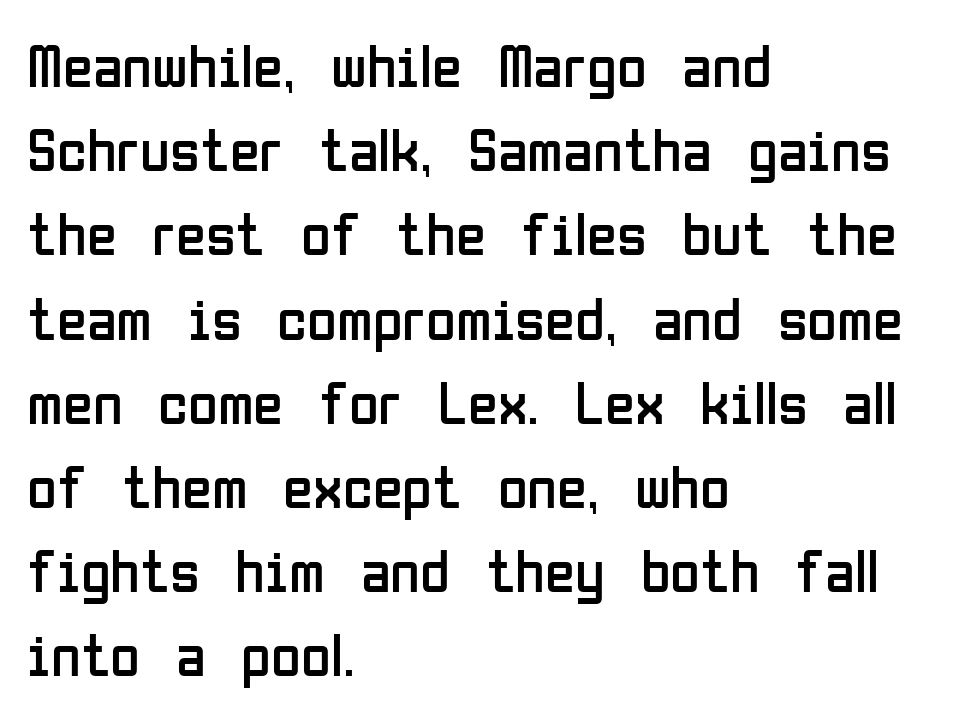
The image shows 61 px regular-weight, condensed sans-serif type, upright; set left-aligned, normal line spacing (1.38x), normal letter spacing, not underlined; low stroke contrast and a medium x-height.
